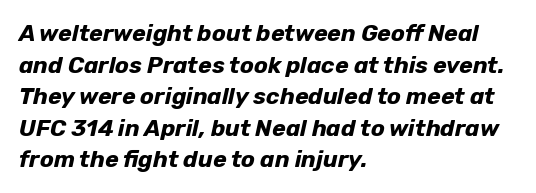
The lines are quadded left. A clean baseline with only descenders dipping below it. Compared with typical body copy, the letter spacing here is the same. Italic? Definitely — the glyphs are oblique. This block has exactly the height ordinary leading produces.
